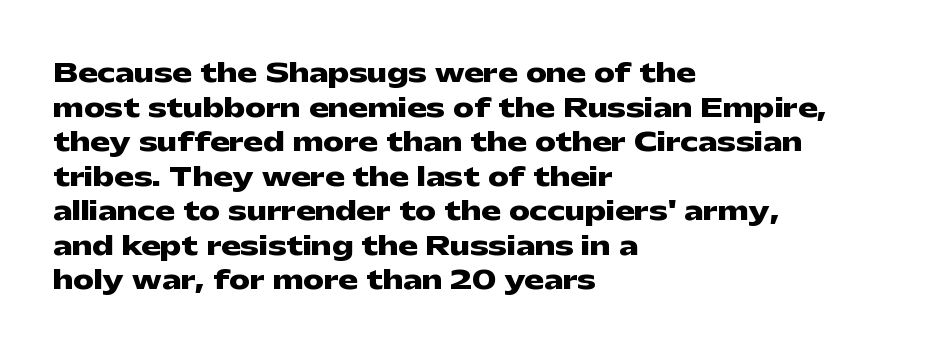
Do the letters lean? They stand straight. Standard letterfit; no display-style spreading of the glyphs. The strip under each line holds only bare page. The rendering anchors every line to the left-hand side. The glyphs have the mass of a bold cut. Quick note: interline space is typical.
